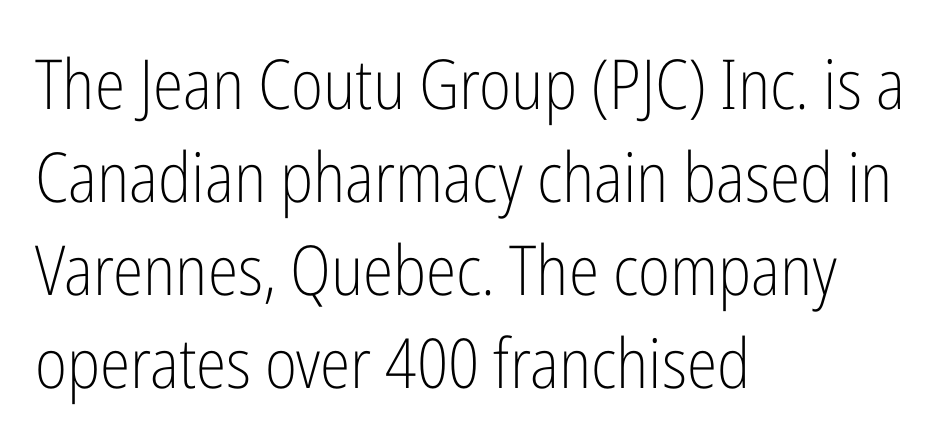
{"serif": "no", "italic": "no", "bold": "no", "weight": "light", "width": "condensed", "stroke_contrast": "low", "x_height": "medium", "monospaced": "no", "underline": "no", "align": "left", "line_spacing": "normal", "line_spacing_ratio": 1.35, "letter_spacing": "normal", "letter_spacing_em": 0.0, "glyph_px": 69}
